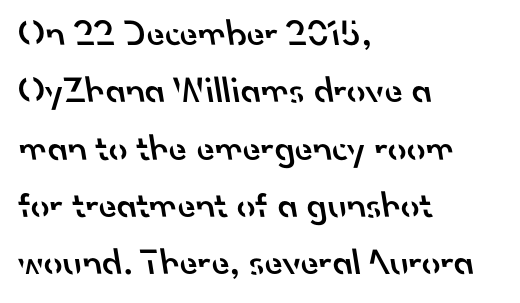
The image shows 37 px semibold sans-serif type; set left-aligned, normal line spacing (1.55x), normal letter spacing, not underlined; low stroke contrast and a small x-height.
